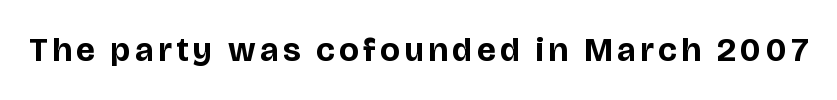
Q: Is the text bold? A: Yes.
Q: Is the text italic (slanted)? A: No, it is upright.
Q: Is the typeface a serif or a sans-serif typeface? A: Sans-serif.
Q: Is the text underlined? A: No.
Q: Width (condensed, normal, or wide)? A: Normal.
Q: Stroke contrast? A: Low.
Q: x-height? A: Large.
Q: Monospaced? A: No.
